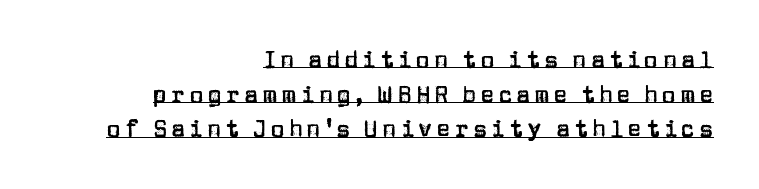
Q: Is the text italic (slanted)? A: No, it is upright.
Q: Is the text underlined? A: Yes.
Q: How is the paragraph aligned? A: Right-aligned.
Q: Is the spacing between lines tight, normal or loose? A: Normal.
